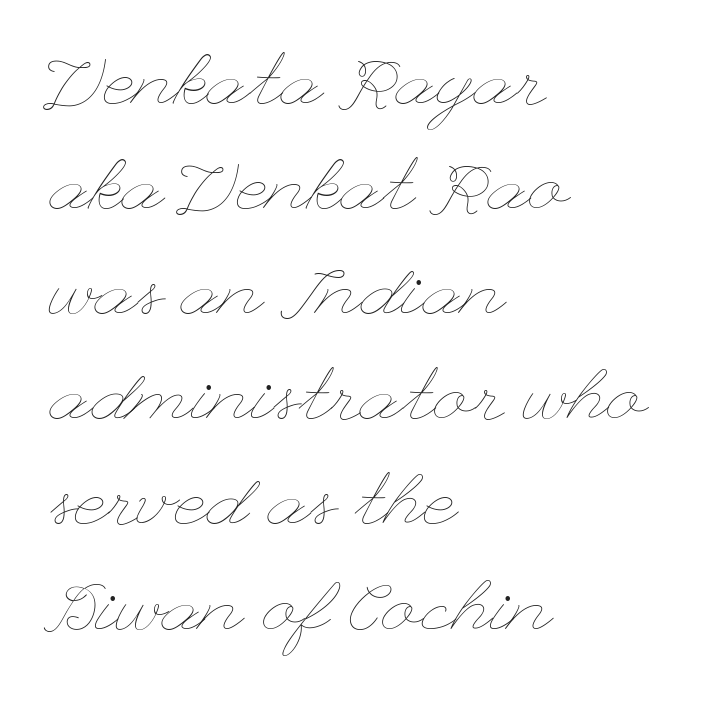
Quick note: underline off. The ragged edge is on the right, which tells us the setting is flush left. Stems here are at most as thick as an everyday book face.
